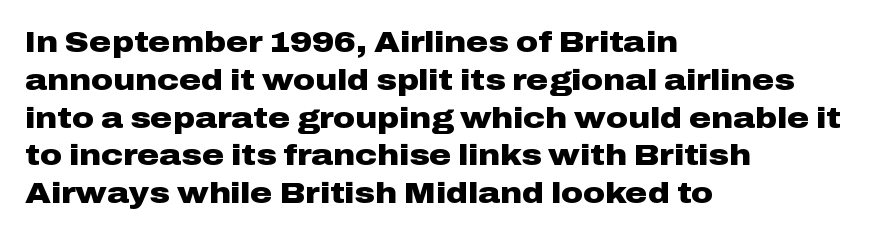
Q: Is the text bold? A: Yes.
Q: Is the text italic (slanted)? A: No, it is upright.
Q: Is the typeface a serif or a sans-serif typeface? A: Sans-serif.
Q: Is the text underlined? A: No.
Q: How is the paragraph aligned? A: Left-aligned.
Q: Is the spacing between letters normal or unusually wide? A: Normal.
Q: Is the spacing between lines tight, normal or loose? A: Normal.
Q: Width (condensed, normal, or wide)? A: Wide.
Q: Stroke contrast? A: Low.
Q: x-height? A: Medium.
Q: Monospaced? A: No.
